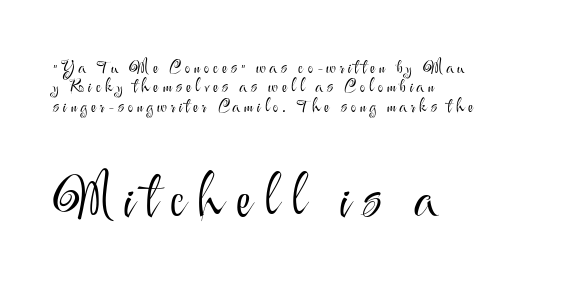
{"serif": "no", "bold": "no", "weight": "light", "width": "normal", "stroke_contrast": "medium", "x_height": "small", "monospaced": "no", "underline": "no", "align": "left", "line_spacing": "tight", "line_spacing_ratio": 1.08, "letter_spacing": "wide", "letter_spacing_em": 0.21, "larger_block": "second", "size_ratio": 3.06, "glyph_px": 55}
